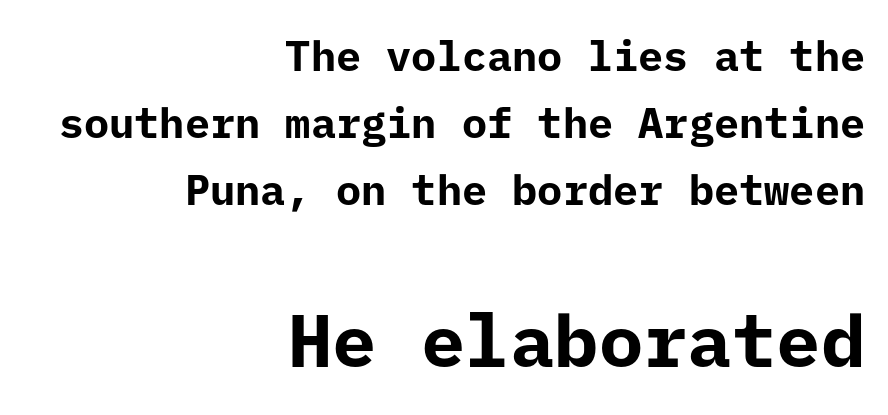
The image shows 74 px bold sans-serif type, upright; set right-aligned, normal line spacing (1.59x), normal letter spacing, not underlined; the second (bottom) block is 1.76x larger; low stroke contrast and a medium x-height.
